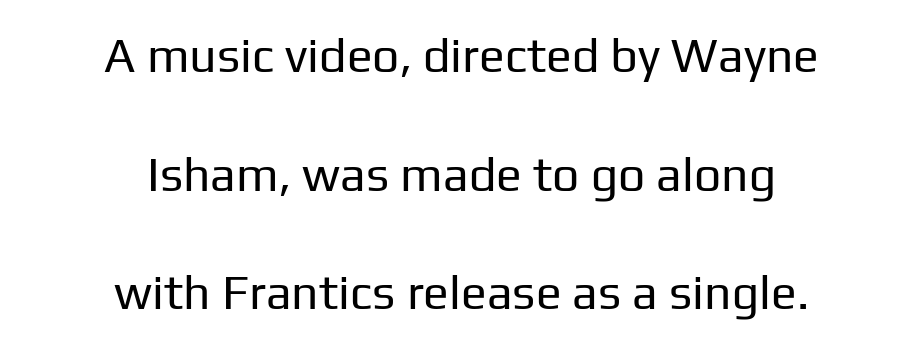
Q: Is the text bold? A: No.
Q: Is the text italic (slanted)? A: No, it is upright.
Q: Is the typeface a serif or a sans-serif typeface? A: Sans-serif.
Q: Is the text underlined? A: No.
Q: How is the paragraph aligned? A: Centered.
Q: Is the spacing between letters normal or unusually wide? A: Normal.
Q: Is the spacing between lines tight, normal or loose? A: Loose.
Q: Width (condensed, normal, or wide)? A: Normal.
Q: Stroke contrast? A: Low.
Q: x-height? A: Medium.
Q: Monospaced? A: No.
